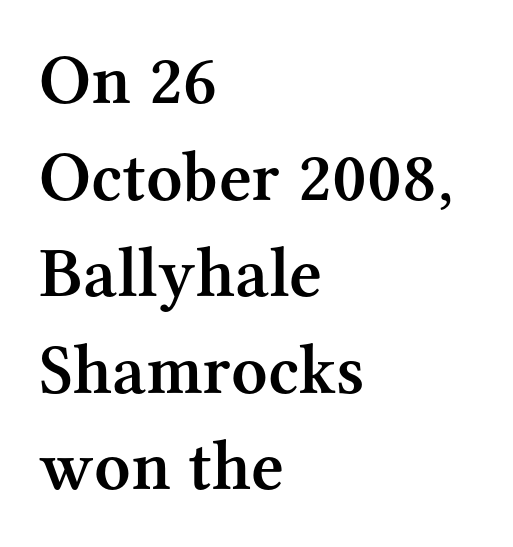
Q: Is the text bold? A: Semi-bold.
Q: Is the text italic (slanted)? A: No, it is upright.
Q: Is the typeface a serif or a sans-serif typeface? A: Serif.
Q: Is the text underlined? A: No.
Q: How is the paragraph aligned? A: Left-aligned.
Q: Is the spacing between letters normal or unusually wide? A: Normal.
Q: Is the spacing between lines tight, normal or loose? A: Normal.
Q: Width (condensed, normal, or wide)? A: Normal.
Q: Stroke contrast? A: Medium.
Q: x-height? A: Medium.
Q: Monospaced? A: No.
